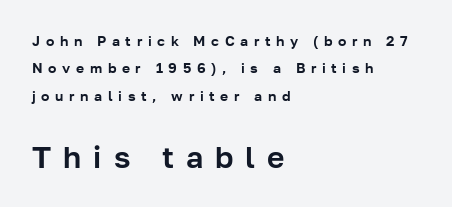
The image shows 30 px sans-serif type, upright; set left-aligned, loose line spacing (1.95x), unusually wide letter spacing (+0.4 em), not underlined; the second (bottom) block is 2.14x larger; low stroke contrast and a medium x-height.
